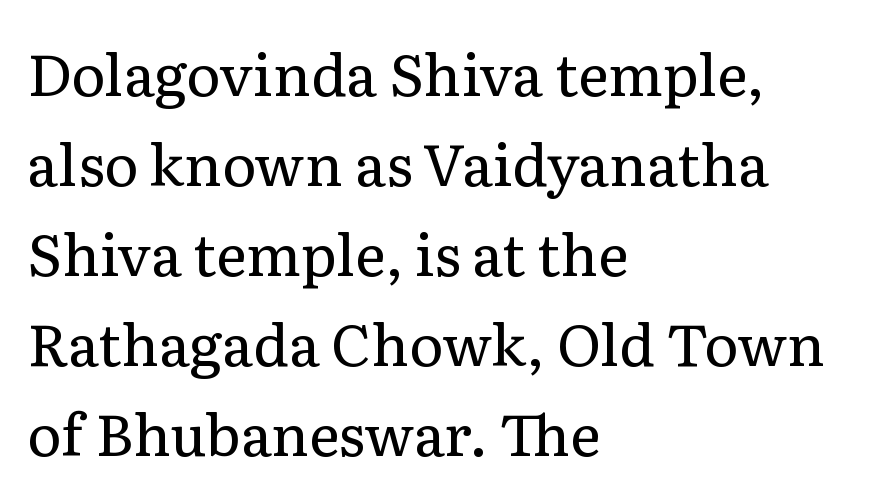
Q: Is the text bold? A: No.
Q: Is the text italic (slanted)? A: No, it is upright.
Q: Is the typeface a serif or a sans-serif typeface? A: Serif.
Q: Is the text underlined? A: No.
Q: How is the paragraph aligned? A: Left-aligned.
Q: Is the spacing between letters normal or unusually wide? A: Normal.
Q: Is the spacing between lines tight, normal or loose? A: Normal.
Q: Width (condensed, normal, or wide)? A: Normal.
Q: Stroke contrast? A: Low.
Q: x-height? A: Medium.
Q: Monospaced? A: No.
